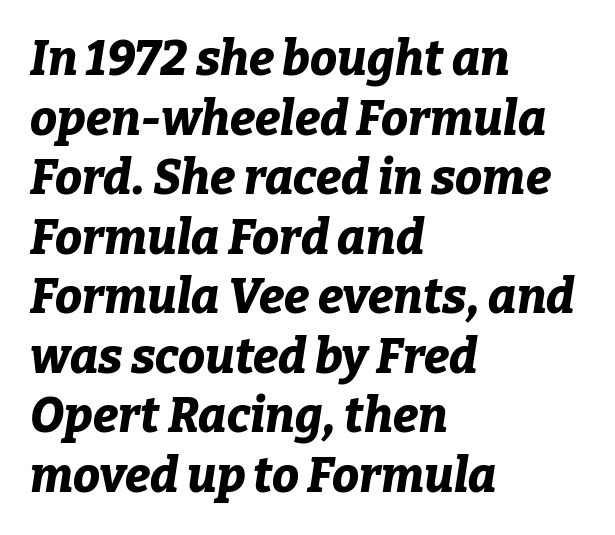
Each line starts at the same left margin while the right side varies. Quick note: italic. Compared with typical body copy, the letter spacing here is the same. The foot of each line stays bare and open. The face used here is proportionally spaced, like ordinary book or web type.
